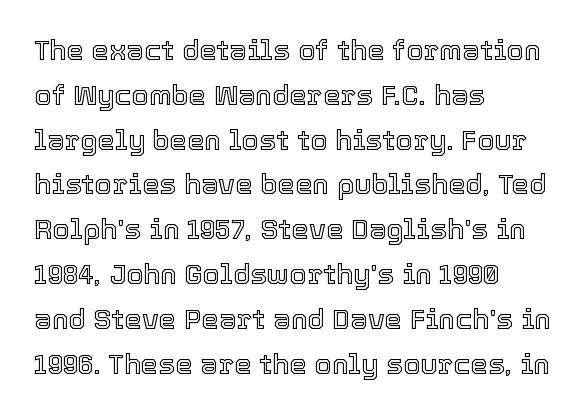
Q: Is the text italic (slanted)? A: No, it is upright.
Q: Is the text underlined? A: No.
Q: How is the paragraph aligned? A: Left-aligned.
Q: Is the spacing between letters normal or unusually wide? A: Normal.
Q: Is the spacing between lines tight, normal or loose? A: Normal.
Q: Width (condensed, normal, or wide)? A: Normal.
Q: x-height? A: Medium.
Q: Monospaced? A: No.
